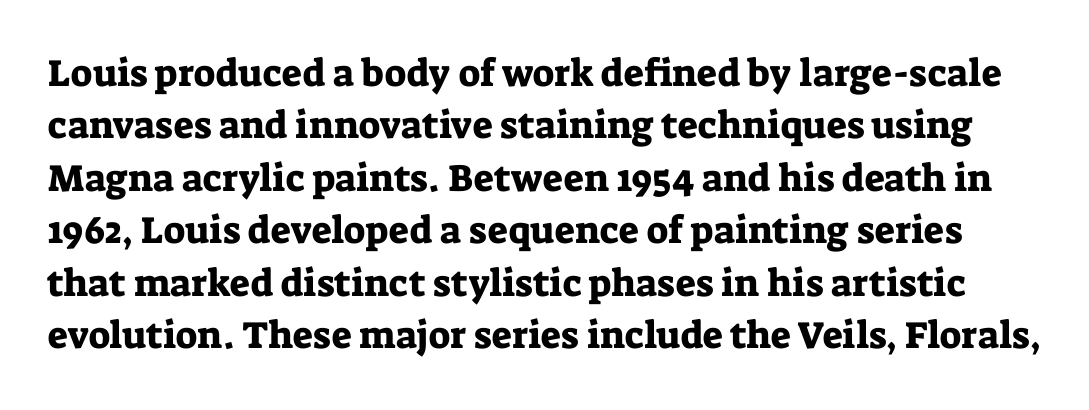
{"serif": "yes", "italic": "no", "width": "normal", "stroke_contrast": "low", "x_height": "medium", "monospaced": "no", "underline": "no", "line_spacing": "normal", "line_spacing_ratio": 1.38, "letter_spacing": "normal", "letter_spacing_em": 0.0, "glyph_px": 38}
